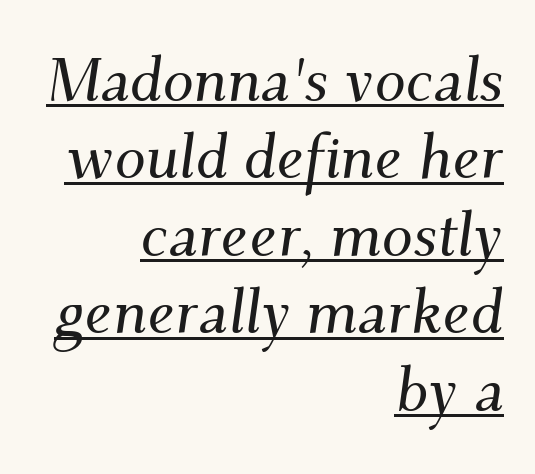
Q: Is the text italic (slanted)? A: Yes, it leans right by about 9 degrees.
Q: Is the typeface a serif or a sans-serif typeface? A: Serif.
Q: Is the text underlined? A: Yes.
Q: How is the paragraph aligned? A: Right-aligned.
Q: Is the spacing between letters normal or unusually wide? A: Normal.
Q: Is the spacing between lines tight, normal or loose? A: Normal.
Q: Width (condensed, normal, or wide)? A: Normal.
Q: Stroke contrast? A: Medium.
Q: x-height? A: Small.
Q: Monospaced? A: No.
